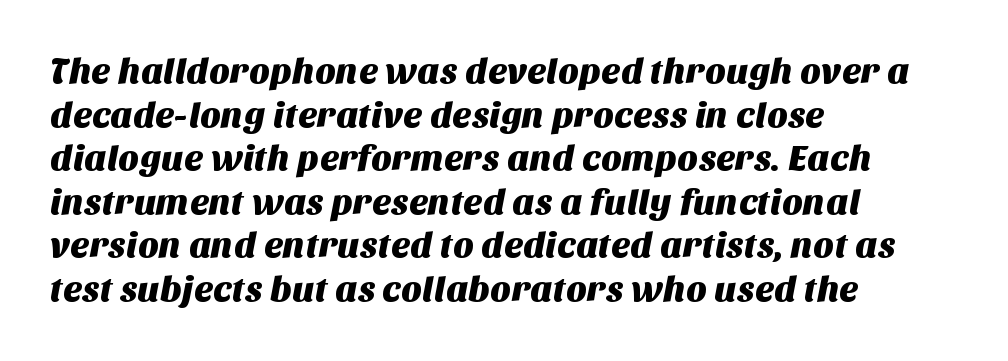
The image shows 36 px sans-serif type; set left-aligned, line spacing 1.21x, normal letter spacing, not underlined; medium stroke contrast and a large x-height.
